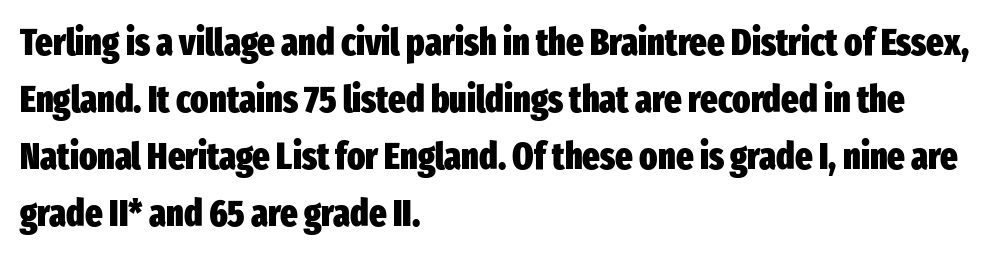
The image shows 37 px heavy, condensed sans-serif type, upright; set left-aligned, normal line spacing (1.54x), normal letter spacing, not underlined; low stroke contrast and a medium x-height.
